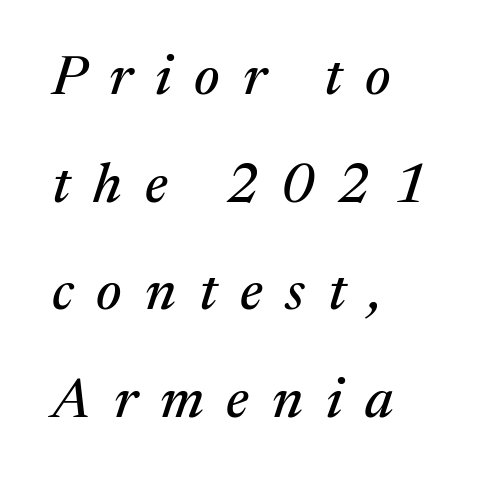
The image shows 56 px serif type, italic (leaning right); set left-aligned, loose line spacing (1.92x), unusually wide letter spacing (+0.41 em), not underlined; medium stroke contrast and a medium x-height.
